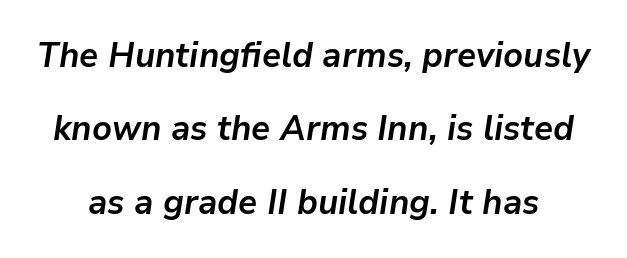
The image shows 35 px semibold type, italic (leaning right); set loose line spacing (2.1x), normal letter spacing, not underlined; low stroke contrast and a medium x-height.
